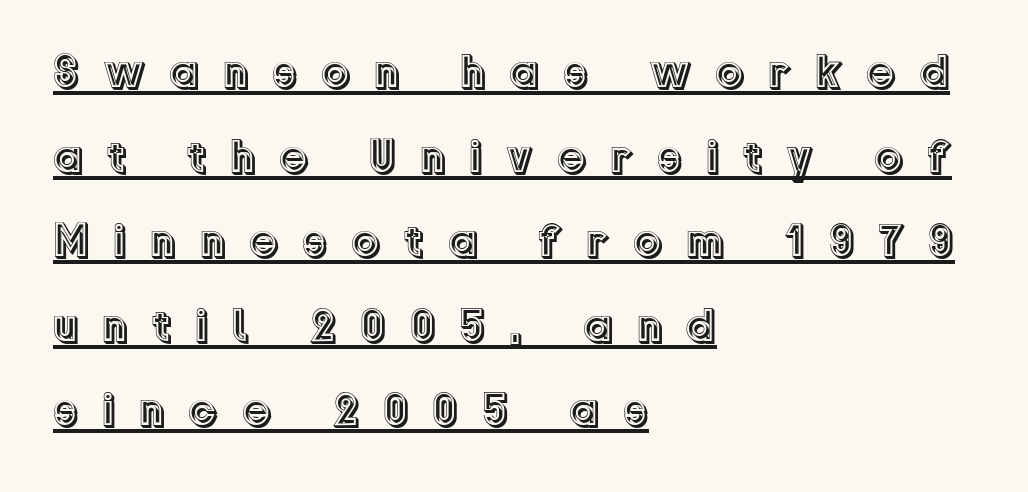
Q: Is the text italic (slanted)? A: No, it is upright.
Q: Is the text underlined? A: Yes.
Q: How is the paragraph aligned? A: Left-aligned.
Q: Is the spacing between letters normal or unusually wide? A: Unusually wide.
Q: Width (condensed, normal, or wide)? A: Normal.
Q: x-height? A: Medium.
Q: Monospaced? A: No.
